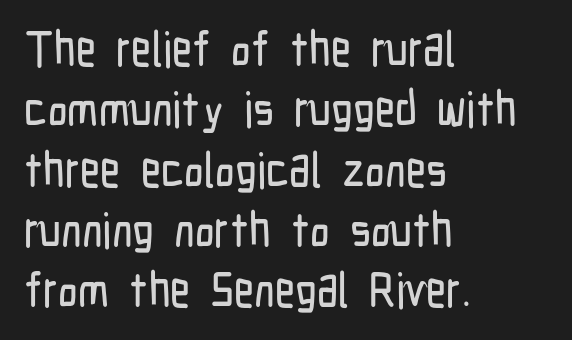
Is the letter spacing exaggerated? No — it looks like the ordinary default. This rendering uses left alignment, leaving the right contour irregular. This is the regular roman posture of the typeface. Underlining? Definitely not there. A typesetter would call this proportional, since set widths differ per character. A typesetter would label this face a sans.
